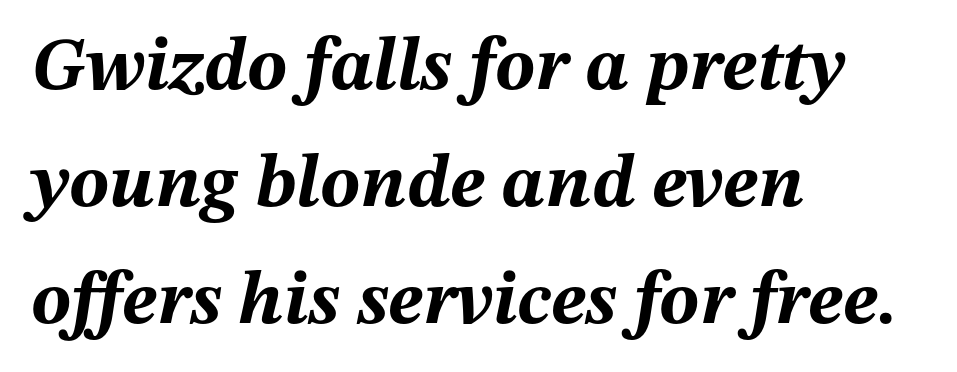
{"italic": "yes", "lean": "right", "slant_degrees": 12, "bold": "yes", "weight": "bold", "width": "normal", "stroke_contrast": "medium", "x_height": "medium", "monospaced": "no", "underline": "no", "align": "left", "line_spacing": "normal", "line_spacing_ratio": 1.56, "letter_spacing": "normal", "letter_spacing_em": 0.0, "glyph_px": 75}
